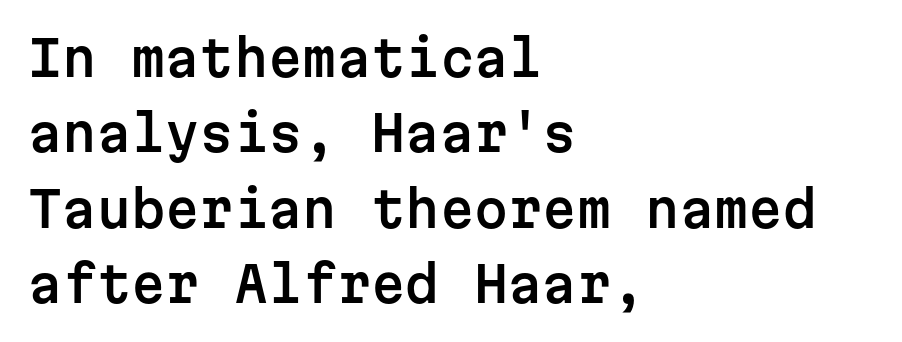
The image shows 49 px sans-serif type, upright, monospaced; set left-aligned, normal line spacing (1.54x), normal letter spacing, not underlined; low stroke contrast and a medium x-height.
